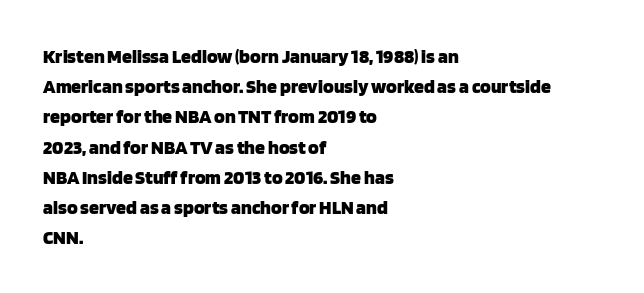
{"italic": "no", "bold": "yes", "underline": "no", "align": "left", "line_spacing": "normal", "line_spacing_ratio": 1.51, "letter_spacing": "normal", "letter_spacing_em": 0.0, "glyph_px": 20}
